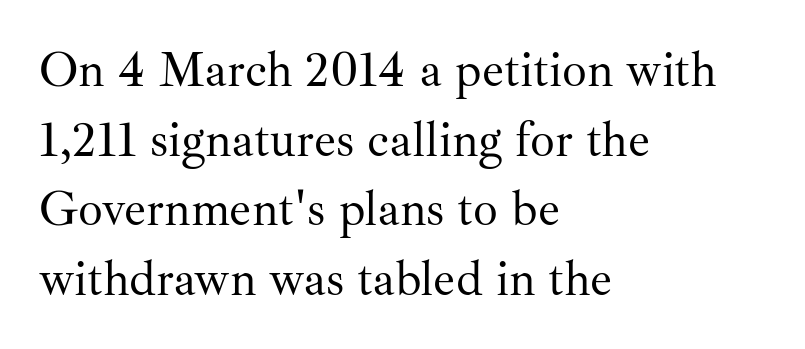
{"serif": "yes", "italic": "no", "bold": "no", "weight": "regular", "width": "normal", "stroke_contrast": "medium", "x_height": "small", "monospaced": "no", "underline": "no", "align": "left", "line_spacing": "normal", "line_spacing_ratio": 1.42, "letter_spacing": "normal", "letter_spacing_em": 0.0, "glyph_px": 49}
